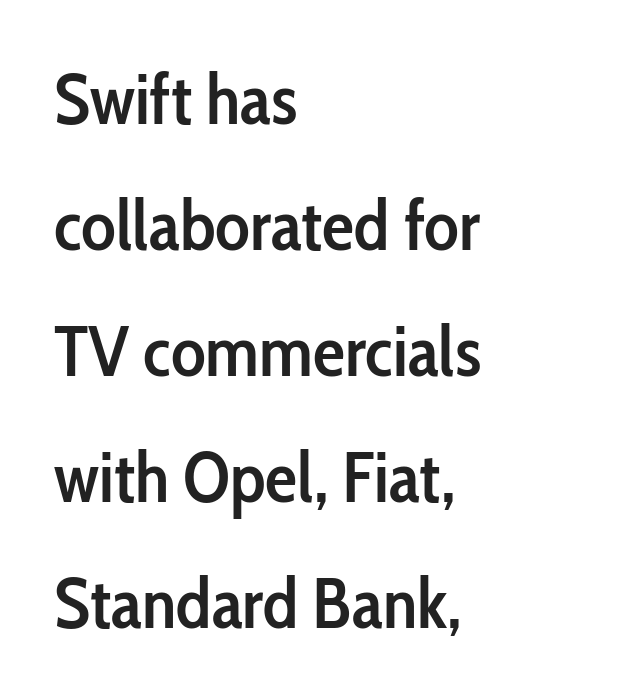
{"serif": "no", "italic": "no", "bold": "semi", "weight": "semibold", "width": "condensed", "stroke_contrast": "low", "x_height": "medium", "monospaced": "no", "underline": "no", "align": "left", "line_spacing_ratio": 1.75, "letter_spacing": "normal", "letter_spacing_em": 0.0, "glyph_px": 72}
